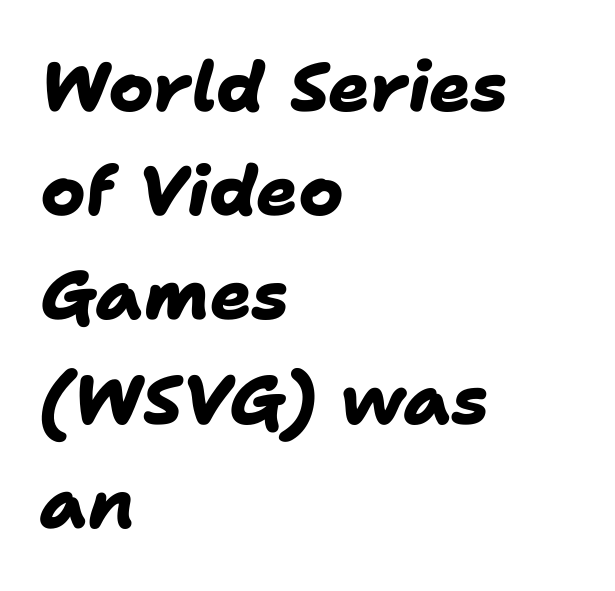
Underline: absent. Summary of vertical rhythm: regular, with standard interline spacing. Is the block centered? No — it sits flush against the left margin. Nothing sits at the stroke ends, so this counts as sans-serif. The letters advance in unequal steps, a hallmark of proportional type. Short note: letters normally spaced.
